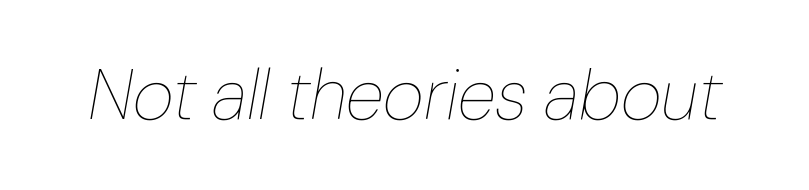
The image shows 71 px thin type, italic (leaning right); set normal letter spacing, not underlined; low stroke contrast and a medium x-height.
